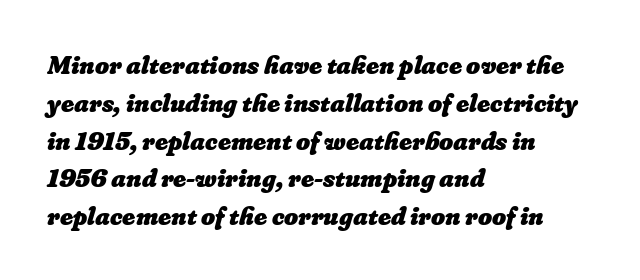
Q: Is the text bold? A: Yes.
Q: Is the text underlined? A: No.
Q: How is the paragraph aligned? A: Left-aligned.
Q: Is the spacing between letters normal or unusually wide? A: Normal.
Q: Is the spacing between lines tight, normal or loose? A: Normal.
